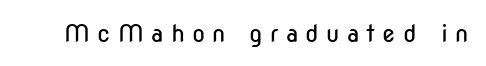
The image shows 24 px text type, upright; set unusually wide letter spacing (+0.3 em), not underlined.
